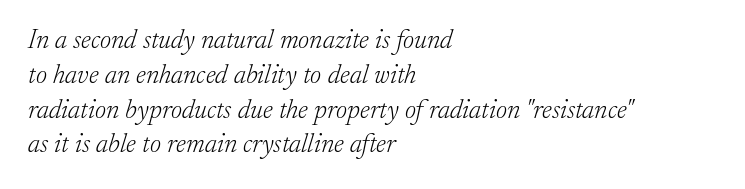
The area under the type is left untouched. The ragged edge is on the right, which tells us the setting is flush left. Weight: not bold — regular or lighter. Spacing between characters is what you'd get straight out of the box. The passage shown stacks its lines at a standard gap.
